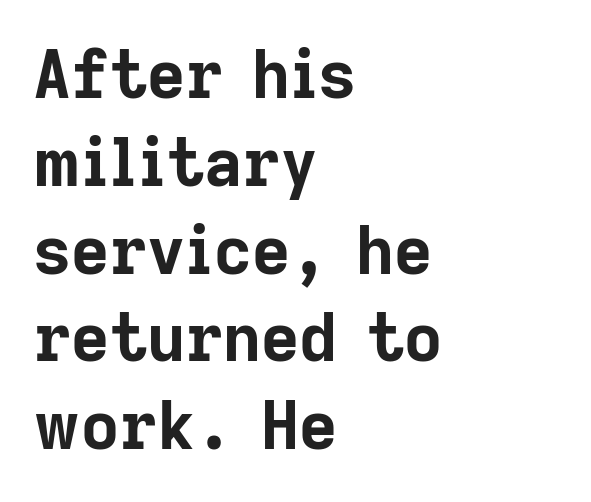
{"serif": "no", "italic": "no", "bold": "yes", "weight": "bold", "width": "normal", "stroke_contrast": "low", "x_height": "medium", "monospaced": "no", "underline": "no", "align": "left", "line_spacing": "normal", "line_spacing_ratio": 1.33, "letter_spacing": "normal", "letter_spacing_em": 0.0, "glyph_px": 66}
